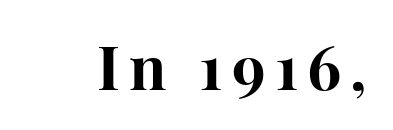
A typesetter would mark this as roman, not italic. This is heavy type, rendered in bold. Think of a printed novel: that variable character pitch is what you see here. Stroke terminals: seriffed.
